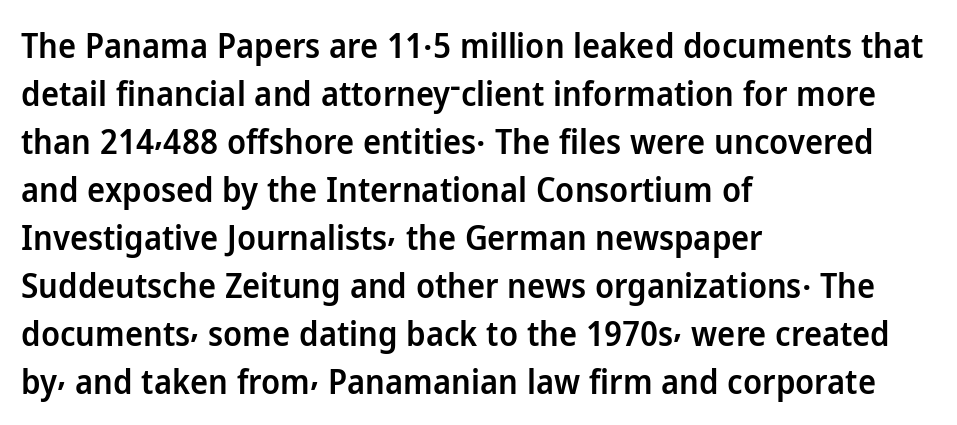
{"serif": "no", "italic": "no", "bold": "semi", "weight": "semibold", "width": "normal", "stroke_contrast": "low", "x_height": "medium", "monospaced": "no", "underline": "no", "align": "left", "line_spacing": "normal", "line_spacing_ratio": 1.41, "letter_spacing": "normal", "letter_spacing_em": 0.0, "glyph_px": 34}
